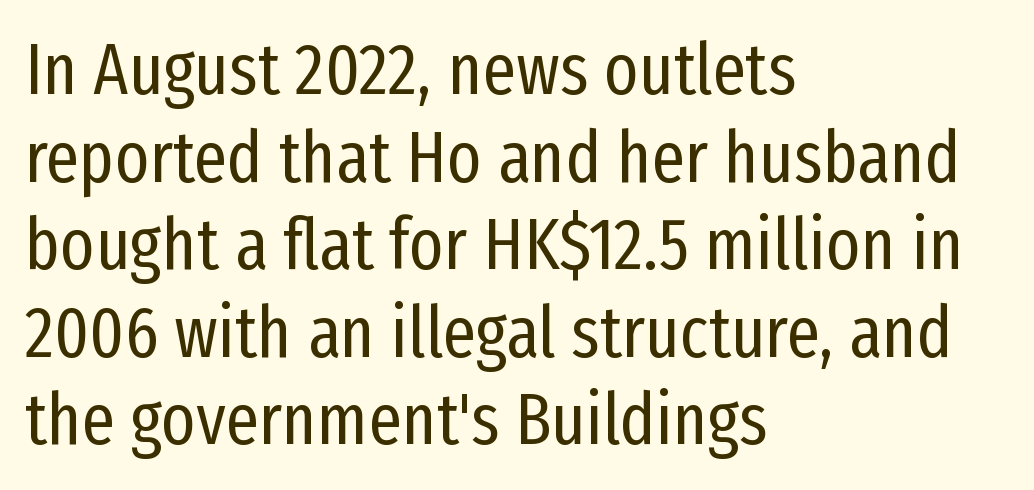
The image shows 73 px regular-weight, condensed sans-serif type, upright; set left-aligned, line spacing 1.2x, normal letter spacing, not underlined; low stroke contrast and a medium x-height.
